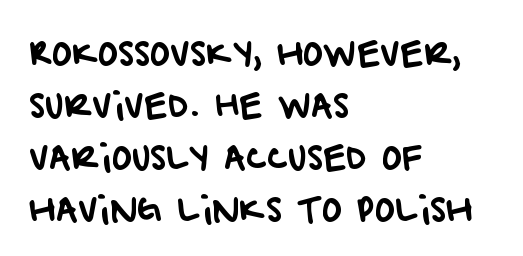
{"serif": "no", "width": "normal", "stroke_contrast": "low", "x_height": "large", "monospaced": "no", "underline": "no", "align": "left", "line_spacing": "normal", "line_spacing_ratio": 1.53, "letter_spacing": "normal", "letter_spacing_em": 0.0, "glyph_px": 34}
